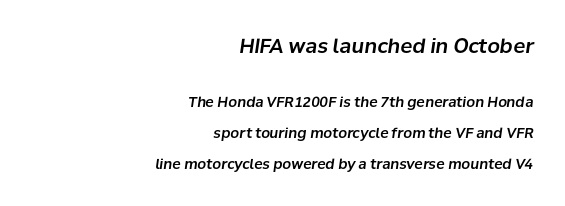
Q: Is the text italic (slanted)? A: Yes, it leans right by about 8 degrees.
Q: Is the text underlined? A: No.
Q: How is the paragraph aligned? A: Right-aligned.
Q: Is the spacing between letters normal or unusually wide? A: Normal.
Q: Is the spacing between lines tight, normal or loose? A: Loose.
Q: Which block of text is set in a larger size, the first (top) or the second (bottom)? A: The first (top) one.
